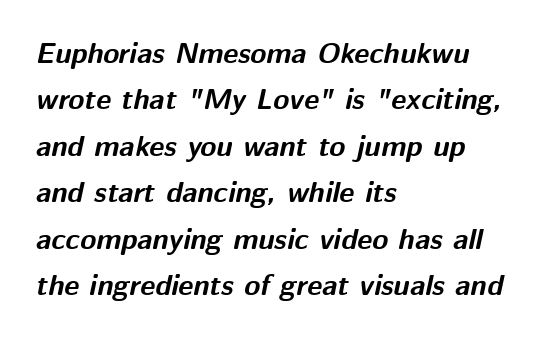
{"italic": "yes", "lean": "right", "slant_degrees": 12, "bold": "yes", "weight": "bold", "width": "normal", "stroke_contrast": "medium", "x_height": "medium", "monospaced": "no", "underline": "no", "align": "left", "line_spacing": "normal", "line_spacing_ratio": 1.6, "letter_spacing": "normal", "letter_spacing_em": 0.0, "glyph_px": 29}
